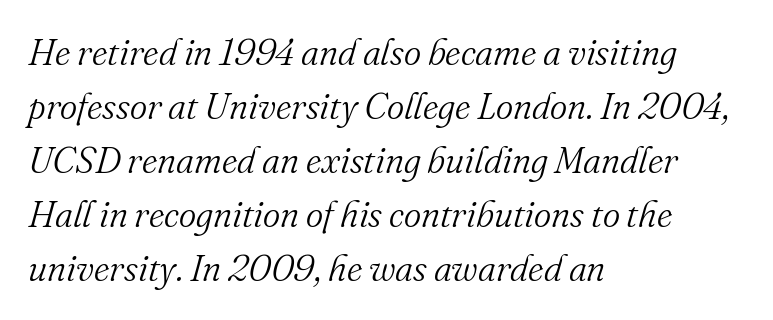
The rows are spaced the way most documents space them. The passage shown is typed in a proportional face where columns would drift. If you drew a line through each stem, it would be angled. Horizontal alignment here is leftward, the default for most running prose.
